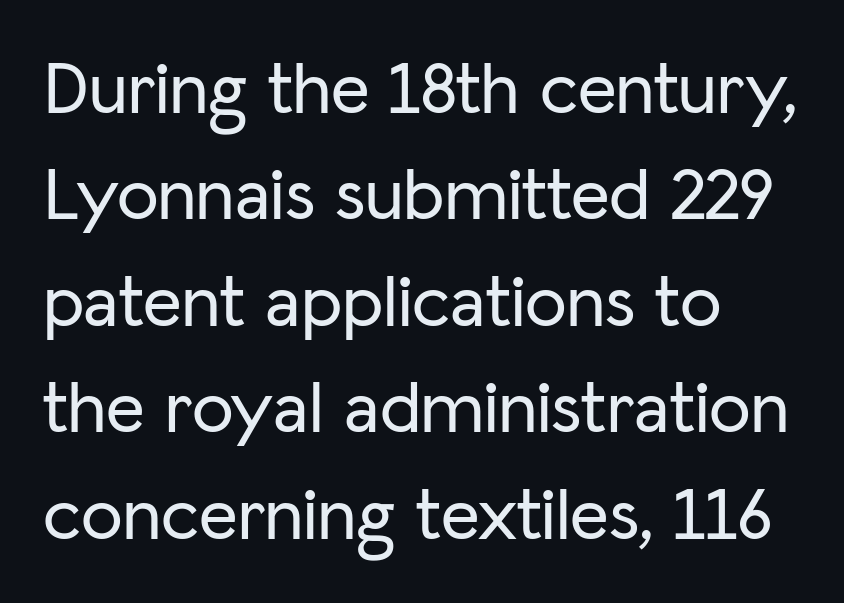
The image shows 75 px sans-serif type, upright; set left-aligned, normal line spacing (1.42x), normal letter spacing, not underlined; low stroke contrast and a medium x-height.
